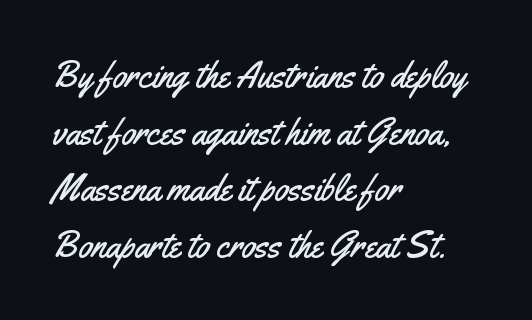
A typesetter would call this leading conventional body-copy spacing. Each line starts at the same left margin while the right side varies. These lines keep a tight, regular rhythm from letter to letter. The passage shown is typed in a proportional face where columns would drift.
